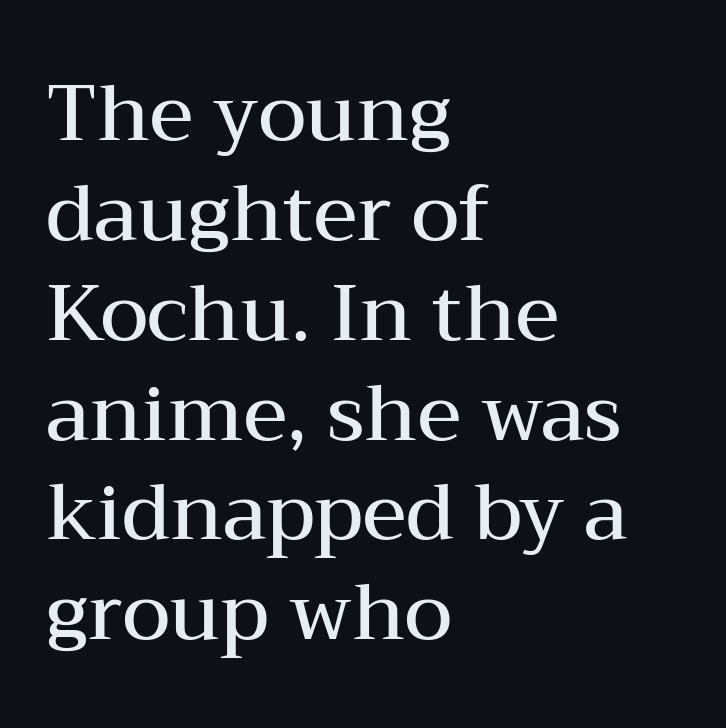
Q: Is the text bold? A: Semi-bold.
Q: Is the text italic (slanted)? A: No, it is upright.
Q: Is the typeface a serif or a sans-serif typeface? A: Serif.
Q: Is the text underlined? A: No.
Q: How is the paragraph aligned? A: Left-aligned.
Q: Is the spacing between letters normal or unusually wide? A: Normal.
Q: Is the spacing between lines tight, normal or loose? A: Normal.
Q: Width (condensed, normal, or wide)? A: Wide.
Q: Stroke contrast? A: Medium.
Q: x-height? A: Medium.
Q: Monospaced? A: No.
